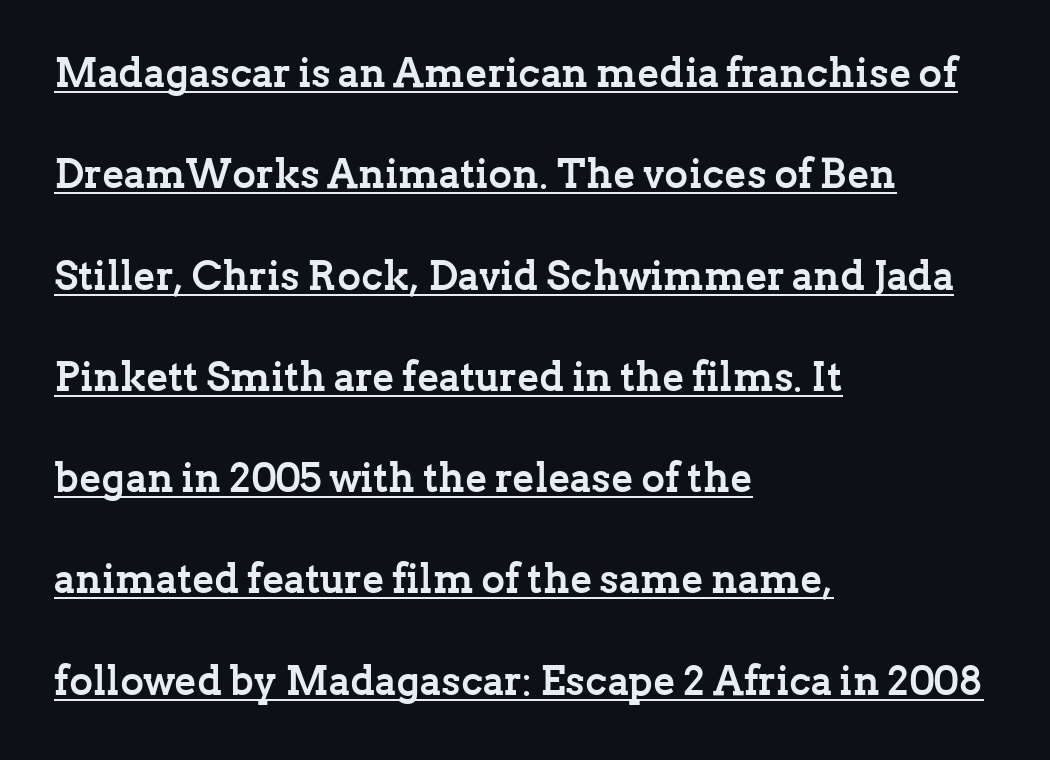
Pretty heavy lettering here — definitely bold. The font's upright variant was chosen for this text. The words here are underlined. Font category for this specimen: serif. The rendering uses natural spacing where letterforms have individual widths. The letterforms sit shoulder to shoulder at normal distance.
